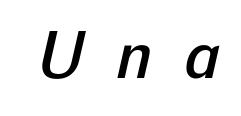
Compared with typical body copy, the letter spacing here is much looser. Students, this is semibold: more ink than regular, less than bold. The foot of each line stays bare and open. The letters advance in unequal steps, a hallmark of proportional type. Serifs: no, the terminals of the letterforms are clean.
